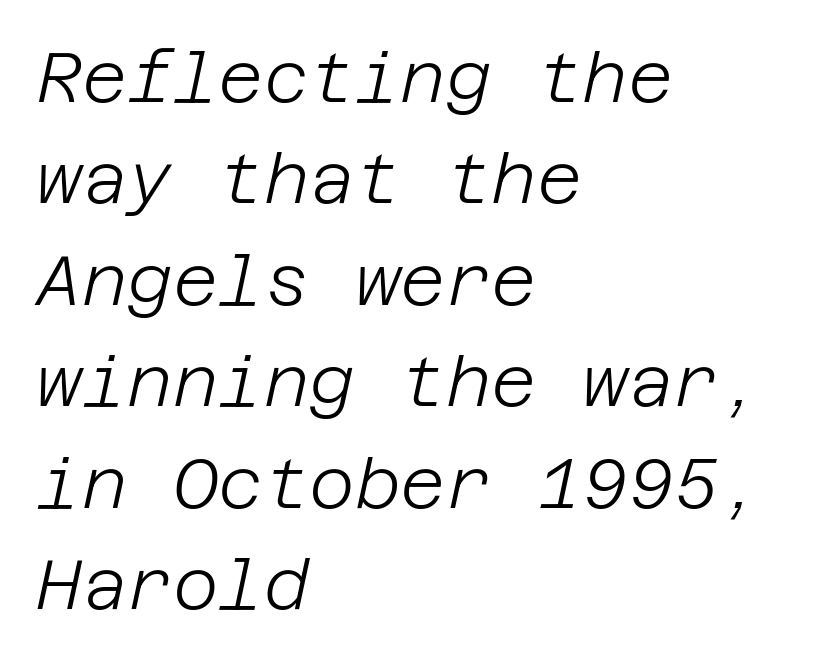
Q: Is the text bold? A: No.
Q: Is the text italic (slanted)? A: Yes, it leans right by about 12 degrees.
Q: Is the text underlined? A: No.
Q: How is the paragraph aligned? A: Left-aligned.
Q: Is the spacing between letters normal or unusually wide? A: Normal.
Q: Is the spacing between lines tight, normal or loose? A: Normal.
Q: Width (condensed, normal, or wide)? A: Normal.
Q: Stroke contrast? A: Low.
Q: x-height? A: Large.
